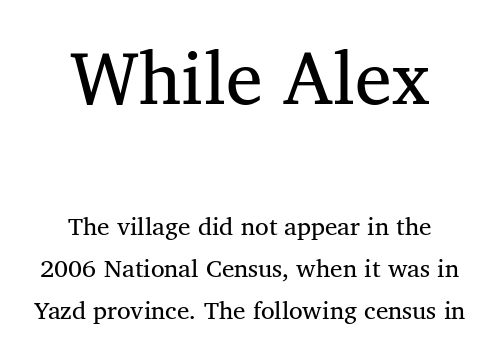
{"serif": "yes", "italic": "no", "bold": "no", "weight": "regular", "width": "normal", "stroke_contrast": "medium", "x_height": "medium", "monospaced": "no", "underline": "no", "align": "center", "line_spacing": "normal", "line_spacing_ratio": 1.68, "letter_spacing": "normal", "letter_spacing_em": 0.0, "larger_block": "first", "size_ratio": 2.96, "glyph_px": 74}
